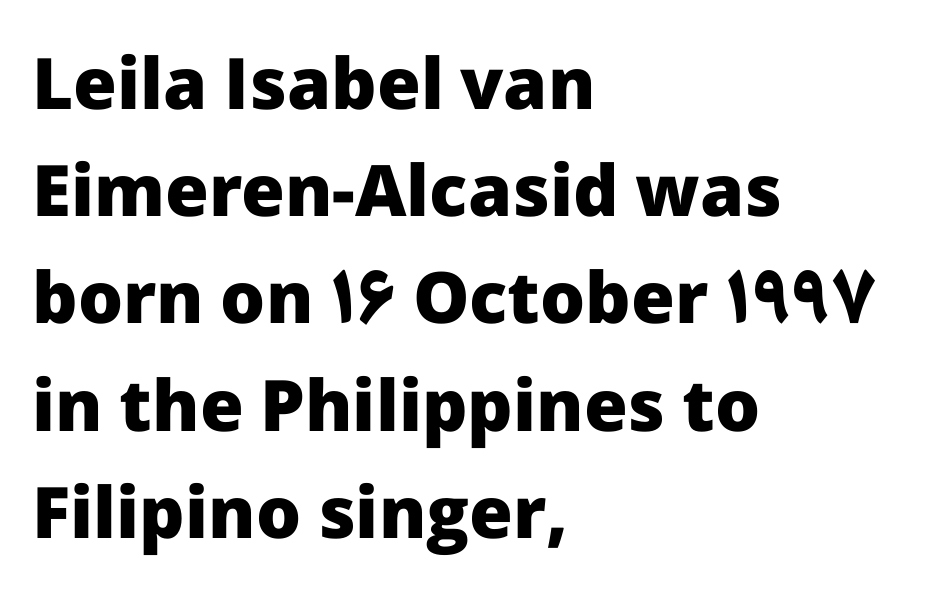
The image shows 71 px heavy sans-serif type, upright; set left-aligned, normal line spacing (1.51x), normal letter spacing, not underlined; low stroke contrast and a medium x-height.
